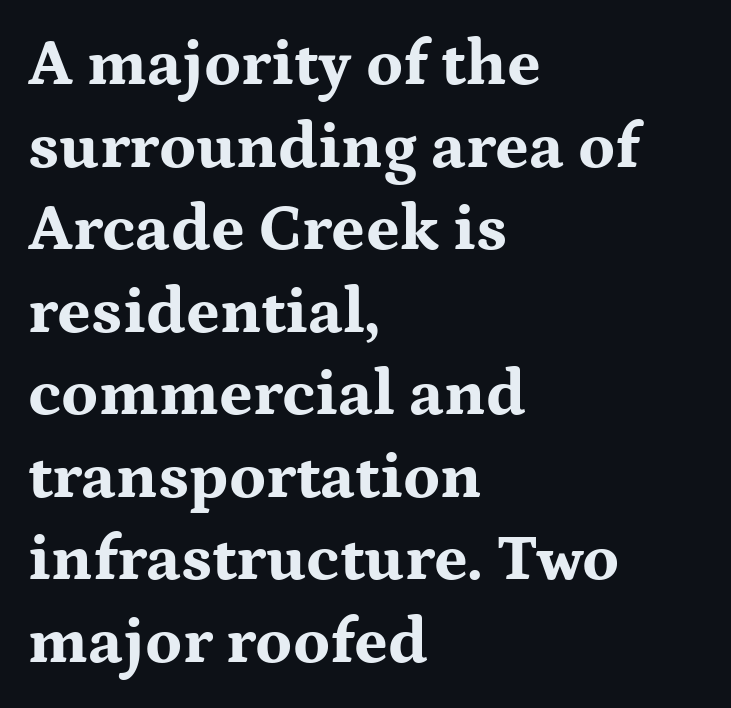
{"serif": "yes", "italic": "no", "bold": "yes", "weight": "bold", "width": "wide", "stroke_contrast": "medium", "x_height": "medium", "monospaced": "no", "underline": "no", "align": "left", "line_spacing": "normal", "line_spacing_ratio": 1.27, "letter_spacing": "normal", "letter_spacing_em": 0.0, "glyph_px": 65}
